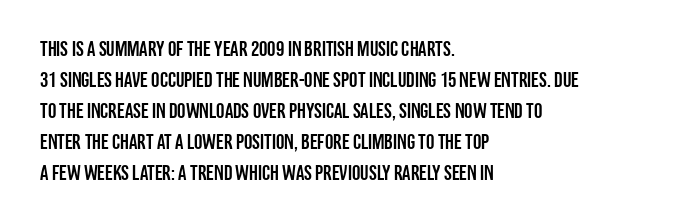
{"italic": "no", "underline": "no", "align": "left", "line_spacing": "normal", "line_spacing_ratio": 1.48, "letter_spacing": "normal", "letter_spacing_em": 0.0, "glyph_px": 21}
